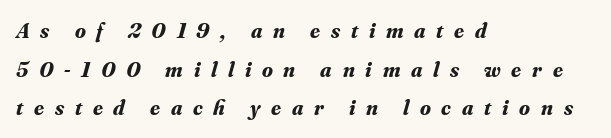
{"italic": "yes", "lean": "right", "slant_degrees": 16, "bold": "yes", "underline": "no", "align": "left", "line_spacing_ratio": 1.76, "letter_spacing": "wide", "letter_spacing_em": 0.49, "glyph_px": 22}
